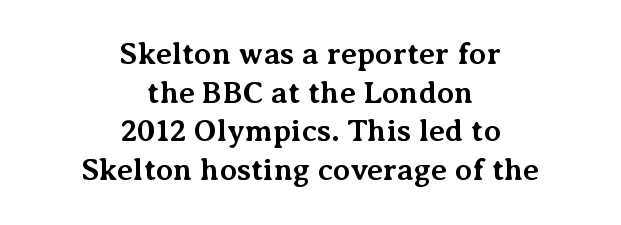
{"serif": "yes", "italic": "no", "bold": "yes", "weight": "bold", "width": "normal", "stroke_contrast": "medium", "x_height": "medium", "monospaced": "no", "underline": "no", "align": "center", "line_spacing": "normal", "line_spacing_ratio": 1.25, "letter_spacing": "normal", "letter_spacing_em": 0.0, "glyph_px": 31}
